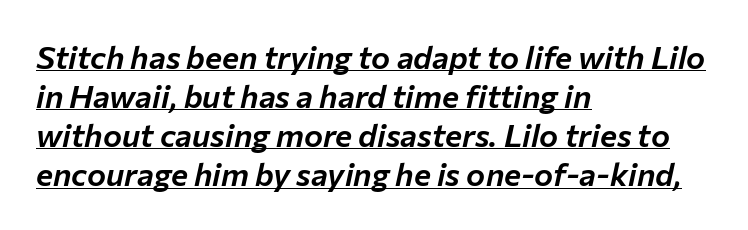
{"italic": "yes", "lean": "right", "slant_degrees": 12, "width": "normal", "stroke_contrast": "low", "x_height": "medium", "monospaced": "no", "underline": "yes", "align": "left", "line_spacing_ratio": 1.22, "letter_spacing": "normal", "letter_spacing_em": 0.0, "glyph_px": 32}
